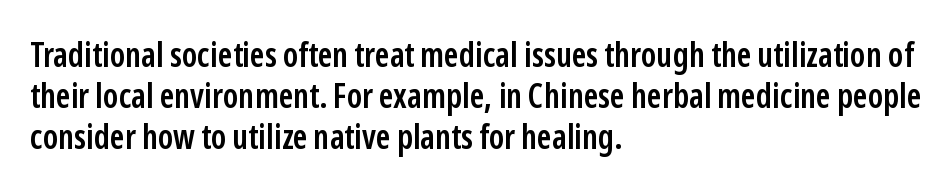
The image shows 34 px semibold, condensed sans-serif type, upright; set left-aligned, line spacing 1.21x, normal letter spacing, not underlined; low stroke contrast and a medium x-height.
